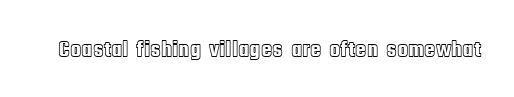
The image shows 23 px text type, upright; set normal letter spacing, not underlined.
